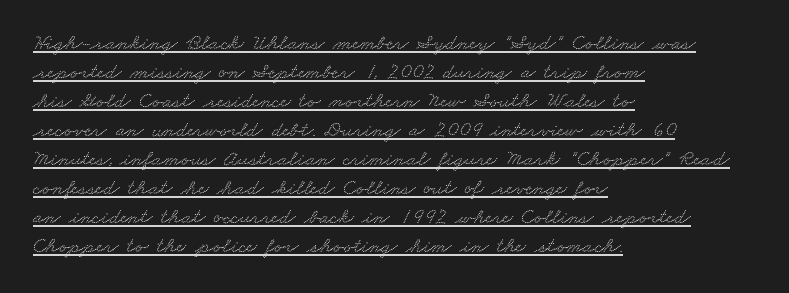
Q: Is the text underlined? A: Yes.
Q: How is the paragraph aligned? A: Left-aligned.
Q: Is the spacing between letters normal or unusually wide? A: Normal.
Q: Is the spacing between lines tight, normal or loose? A: Normal.
